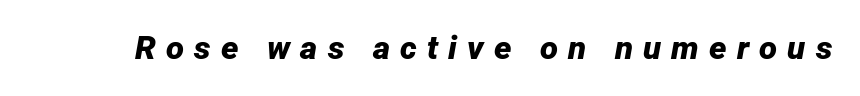
Q: Is the text bold? A: Yes.
Q: Is the text italic (slanted)? A: Yes, it leans right by about 12 degrees.
Q: Is the text underlined? A: No.
Q: Is the spacing between letters normal or unusually wide? A: Unusually wide.
Q: Width (condensed, normal, or wide)? A: Normal.
Q: Stroke contrast? A: Low.
Q: x-height? A: Medium.
Q: Monospaced? A: No.
